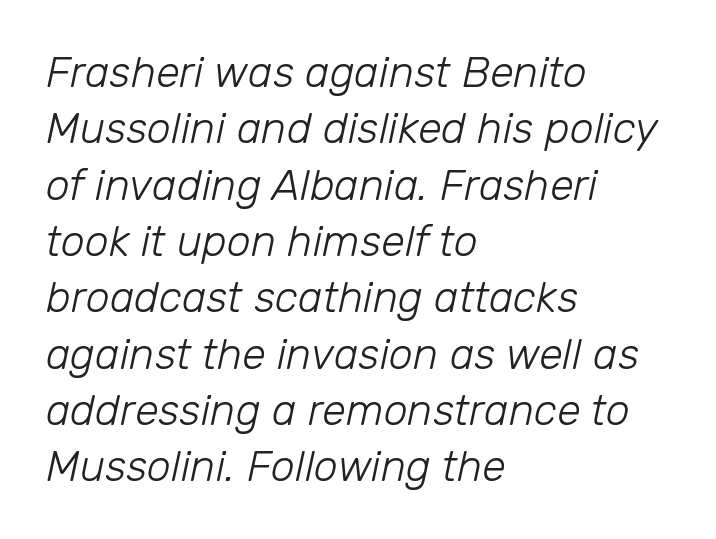
Q: Is the text bold? A: No.
Q: Is the text italic (slanted)? A: Yes, it leans right by about 12 degrees.
Q: Is the text underlined? A: No.
Q: How is the paragraph aligned? A: Left-aligned.
Q: Is the spacing between letters normal or unusually wide? A: Normal.
Q: Is the spacing between lines tight, normal or loose? A: Normal.
Q: Width (condensed, normal, or wide)? A: Normal.
Q: Stroke contrast? A: Low.
Q: x-height? A: Medium.
Q: Monospaced? A: No.
